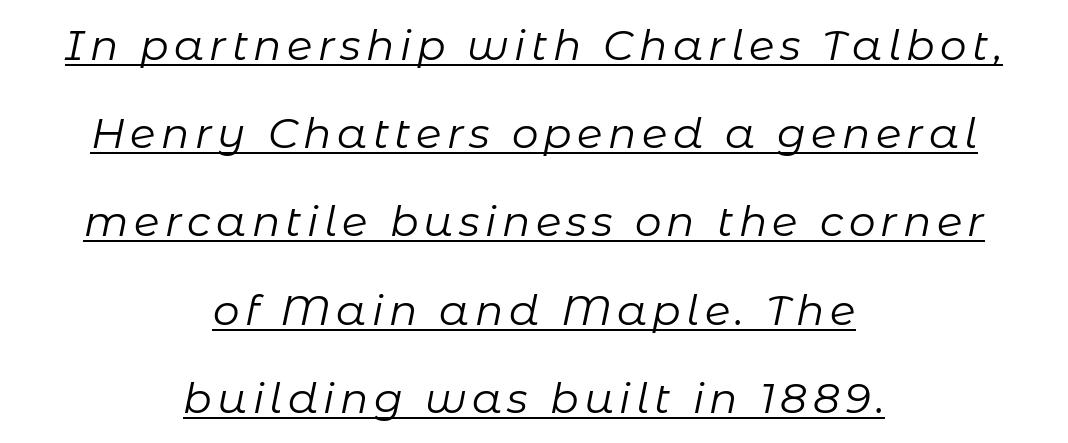
Q: Is the text bold? A: No.
Q: Is the text italic (slanted)? A: Yes, it leans right by about 11 degrees.
Q: Is the text underlined? A: Yes.
Q: How is the paragraph aligned? A: Centered.
Q: Is the spacing between lines tight, normal or loose? A: Loose.
Q: Width (condensed, normal, or wide)? A: Normal.
Q: Stroke contrast? A: Low.
Q: x-height? A: Medium.
Q: Monospaced? A: No.
